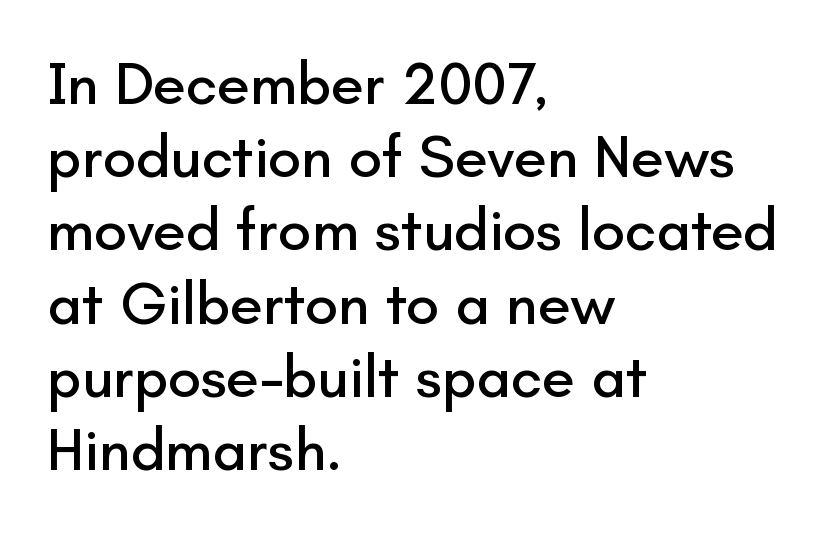
The image shows 60 px sans-serif type, upright; set left-aligned, line spacing 1.22x, normal letter spacing, not underlined; low stroke contrast and a small x-height.
